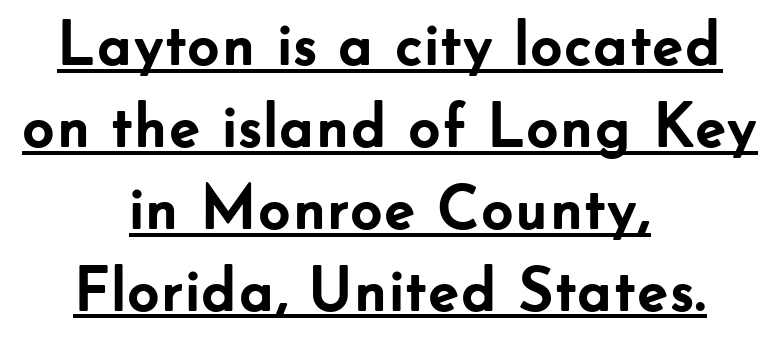
{"serif": "no", "italic": "no", "bold": "yes", "weight": "semibold", "width": "normal", "stroke_contrast": "low", "x_height": "small", "monospaced": "no", "underline": "yes", "align": "center", "line_spacing": "normal", "line_spacing_ratio": 1.3, "letter_spacing": "normal", "letter_spacing_em": 0.0, "glyph_px": 63}
